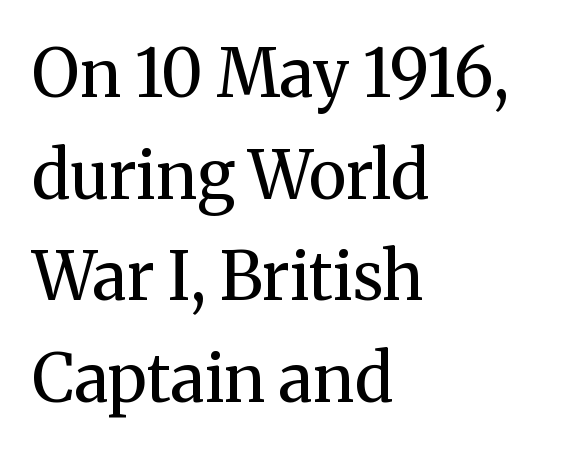
Q: Is the text bold? A: No.
Q: Is the text italic (slanted)? A: No, it is upright.
Q: Is the typeface a serif or a sans-serif typeface? A: Serif.
Q: Is the text underlined? A: No.
Q: How is the paragraph aligned? A: Left-aligned.
Q: Is the spacing between letters normal or unusually wide? A: Normal.
Q: Is the spacing between lines tight, normal or loose? A: Normal.
Q: Width (condensed, normal, or wide)? A: Normal.
Q: Stroke contrast? A: Medium.
Q: x-height? A: Medium.
Q: Monospaced? A: No.
